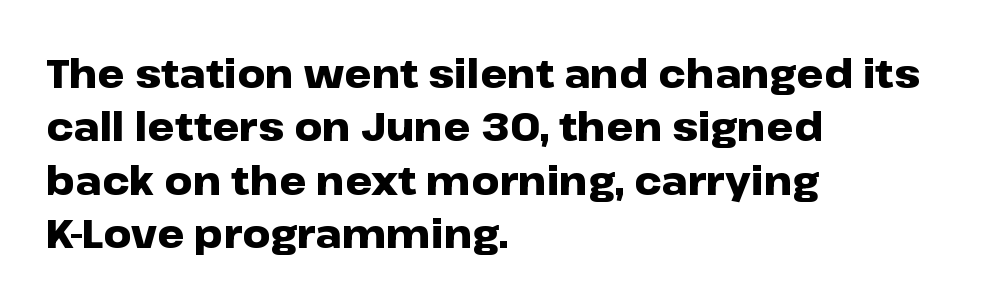
Each word holds together tightly as a unit, with standard inter-letter gaps. Line starts are locked; line ends wander. Posture: straight, roman, zero tilt. Descenders are the only things crossing below the line. Note: no serifs on the glyphs. How heavy is the stroke? Heavy — this is a bold.
